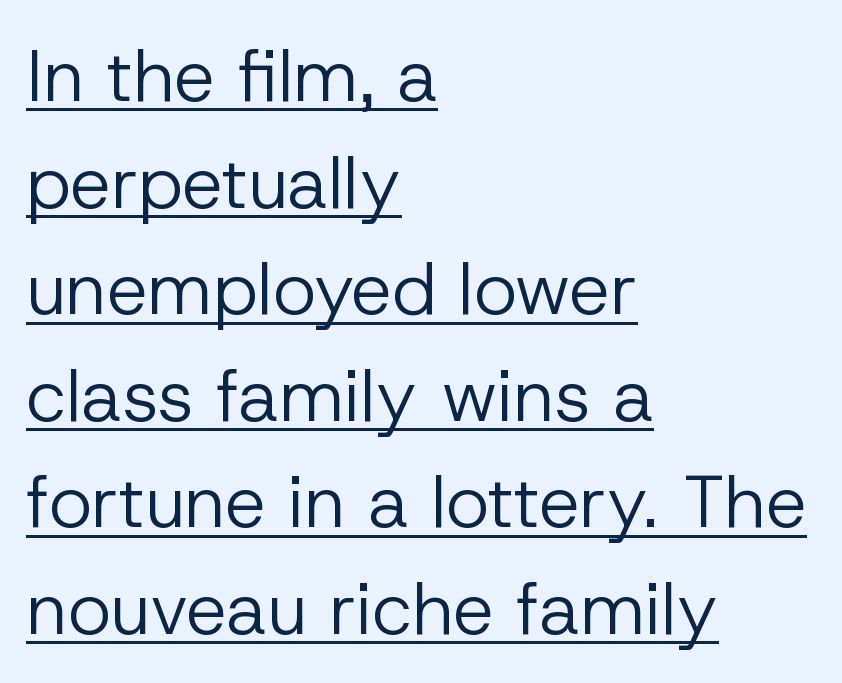
{"serif": "no", "italic": "no", "bold": "no", "weight": "regular", "width": "normal", "stroke_contrast": "low", "x_height": "medium", "monospaced": "no", "underline": "yes", "align": "left", "line_spacing": "normal", "line_spacing_ratio": 1.46, "letter_spacing": "normal", "letter_spacing_em": 0.0, "glyph_px": 73}
